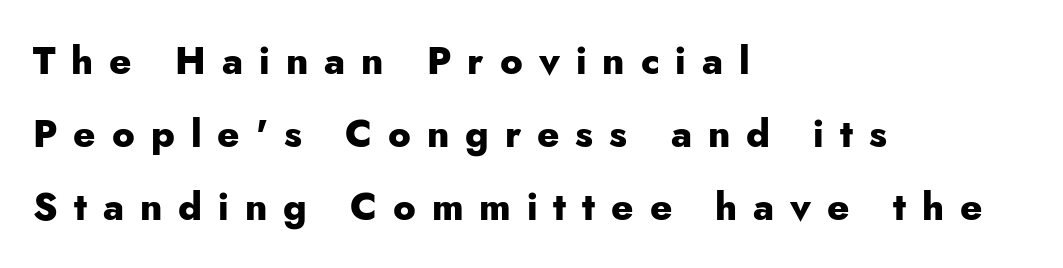
Tracking here is generous; glyphs stand well apart from one another. Varying glyph widths throughout — classic text-font behaviour. The passage shown is not underscored anywhere. The rendering anchors every line to the left-hand side. On the weight axis this lands at bold, roughly 700.
